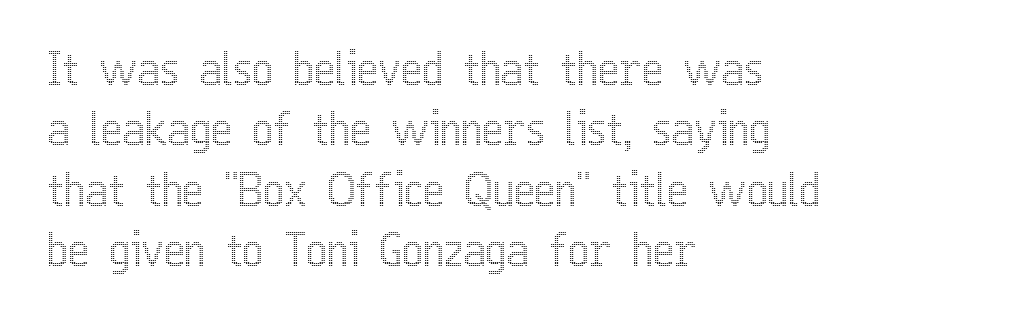
The image shows 45 px condensed type, upright; set left-aligned, normal line spacing (1.34x), normal letter spacing, not underlined; a medium x-height.
